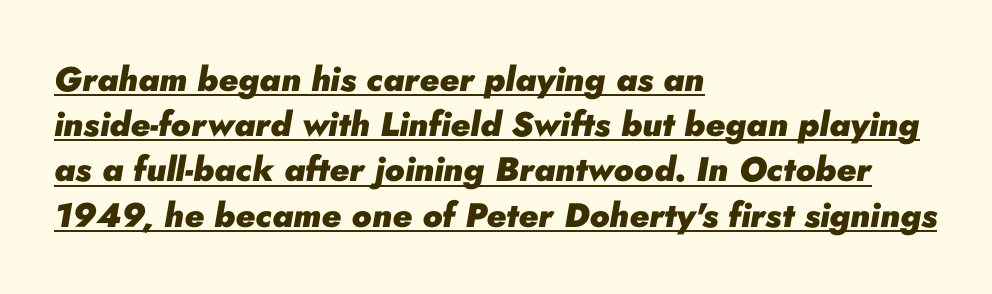
The image shows 34 px heavy type, italic (leaning right); set left-aligned, normal line spacing (1.33x), normal letter spacing, underlined; low stroke contrast and a small x-height.
